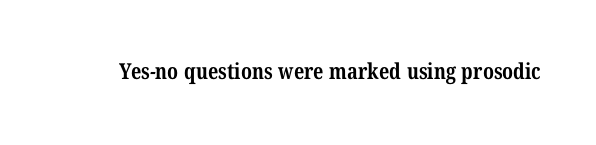
Q: Is the text bold? A: Yes.
Q: Is the text underlined? A: No.
Q: Is the spacing between letters normal or unusually wide? A: Normal.
